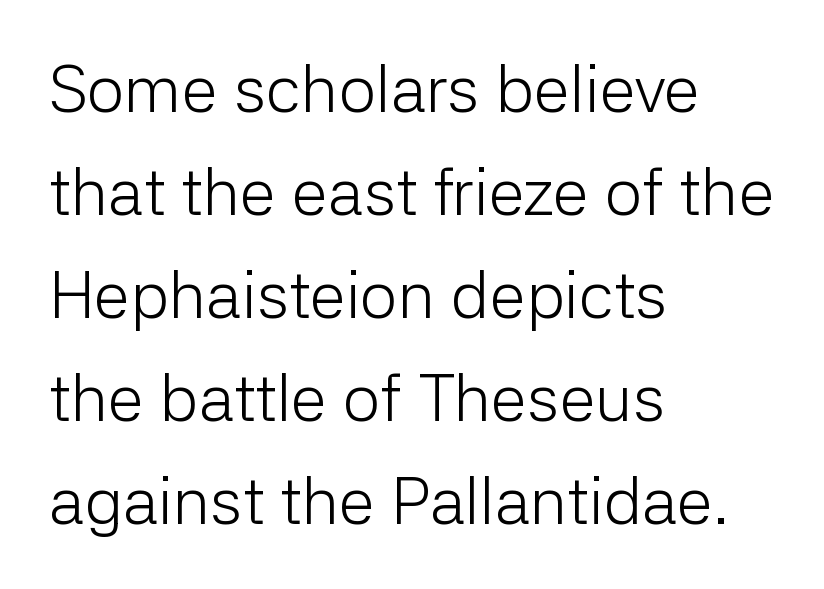
The image shows 66 px light sans-serif type, upright; set left-aligned, normal line spacing (1.56x), normal letter spacing, not underlined; low stroke contrast and a medium x-height.
